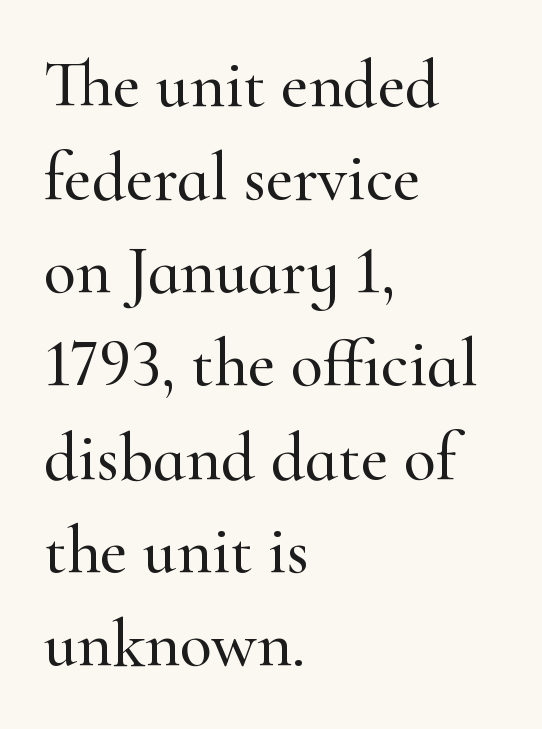
{"serif": "yes", "italic": "no", "width": "normal", "stroke_contrast": "high", "x_height": "small", "monospaced": "no", "underline": "no", "align": "left", "line_spacing": "normal", "line_spacing_ratio": 1.39, "letter_spacing": "normal", "letter_spacing_em": 0.0, "glyph_px": 67}
